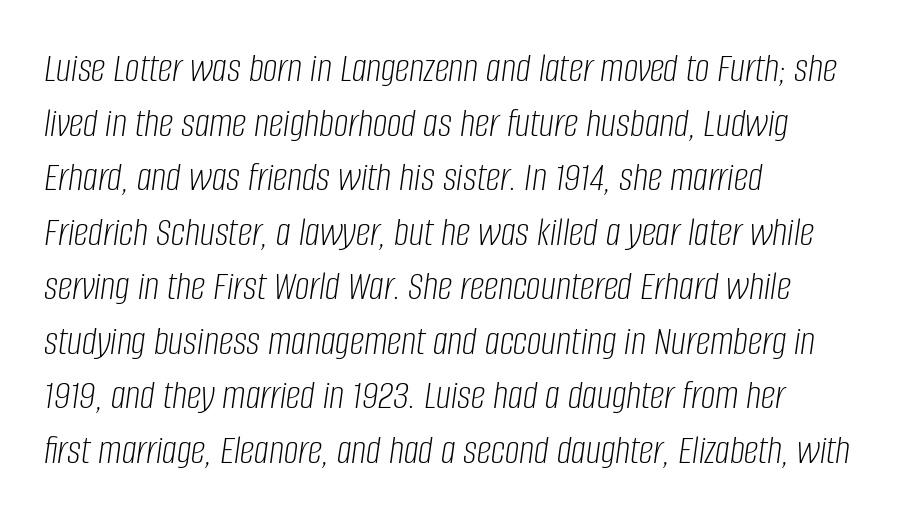
In terms of posture, this sample is oblique. This sample uses plain, unmodified letter spacing. The passage shown is not bold in any degree. Check the space under the baseline: it is left empty.
